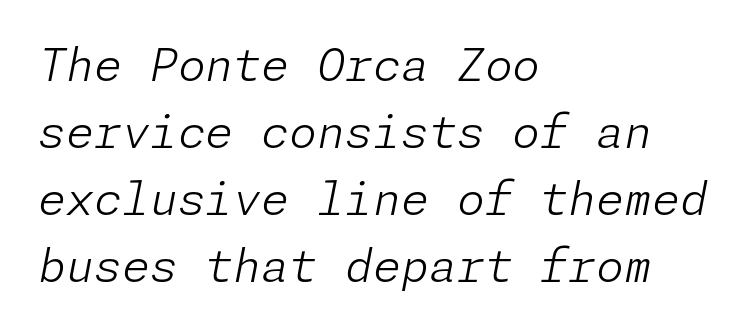
The image shows 45 px light type, italic (leaning right); set left-aligned, normal line spacing (1.49x), normal letter spacing, not underlined; low stroke contrast and a medium x-height.
